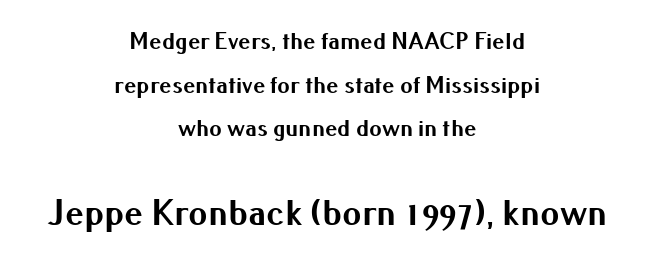
Q: Is the text bold? A: Yes.
Q: Is the text italic (slanted)? A: No, it is upright.
Q: Is the typeface a serif or a sans-serif typeface? A: Sans-serif.
Q: Is the text underlined? A: No.
Q: How is the paragraph aligned? A: Centered.
Q: Is the spacing between letters normal or unusually wide? A: Normal.
Q: Which block of text is set in a larger size, the first (top) or the second (bottom)? A: The second (bottom) one.
Q: Width (condensed, normal, or wide)? A: Normal.
Q: Stroke contrast? A: Medium.
Q: x-height? A: Small.
Q: Monospaced? A: No.
